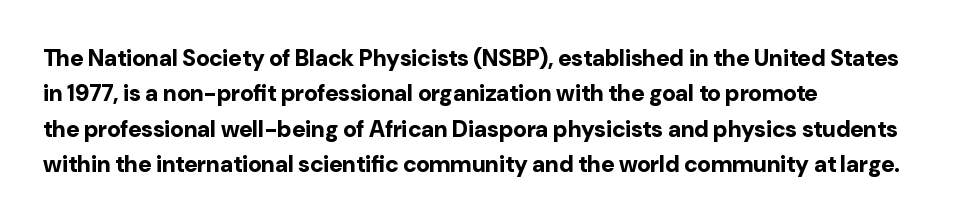
Q: Is the text bold? A: Yes.
Q: Is the text italic (slanted)? A: No, it is upright.
Q: Is the text underlined? A: No.
Q: How is the paragraph aligned? A: Left-aligned.
Q: Is the spacing between letters normal or unusually wide? A: Normal.
Q: Is the spacing between lines tight, normal or loose? A: Normal.
